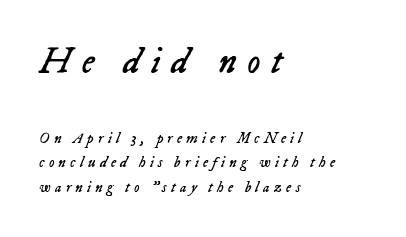
The image shows 37 px regular-weight type, italic (leaning right); set left-aligned, normal line spacing (1.63x), unusually wide letter spacing (+0.28 em), not underlined; the first (top) block is 2.47x larger; low stroke contrast and a medium x-height.
